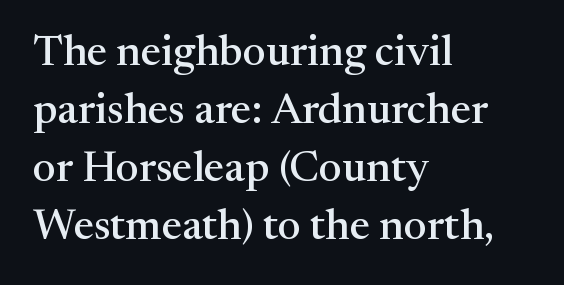
Q: Is the text italic (slanted)? A: No, it is upright.
Q: Is the typeface a serif or a sans-serif typeface? A: Serif.
Q: Is the text underlined? A: No.
Q: How is the paragraph aligned? A: Left-aligned.
Q: Is the spacing between letters normal or unusually wide? A: Normal.
Q: Is the spacing between lines tight, normal or loose? A: Normal.
Q: Width (condensed, normal, or wide)? A: Normal.
Q: Stroke contrast? A: Medium.
Q: x-height? A: Medium.
Q: Monospaced? A: No.
